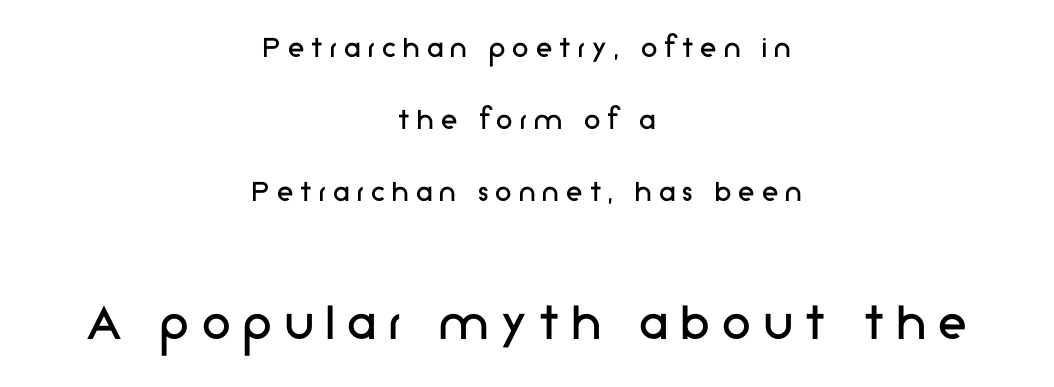
The letters stand straight up with perfectly vertical stems. Honestly, the rows look like they've been pulled way apart. Only glyphs here, with clear space below each row. A student would notice the bottom passage is typeset larger than what precedes it.
